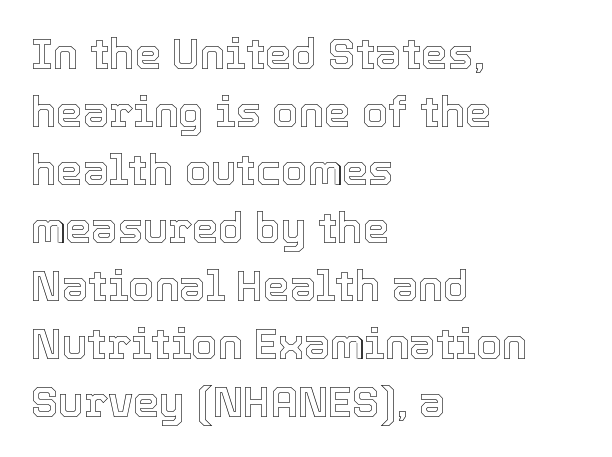
The image shows 42 px text type, upright; set left-aligned, normal line spacing (1.38x), normal letter spacing, not underlined; a medium x-height.
